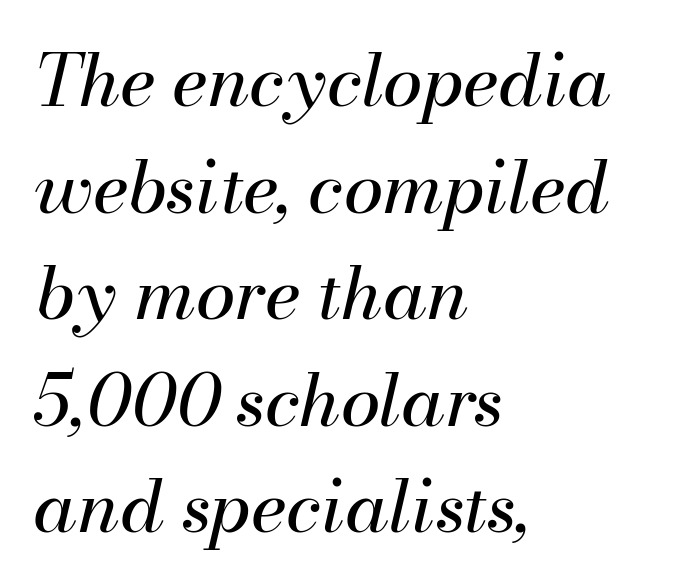
The rag falls on the right side of this text block. A typesetter would call this proportional, since set widths differ per character. This sample uses plain, unmodified letter spacing. The lettering tilts uniformly, giving the passage an italic look.
